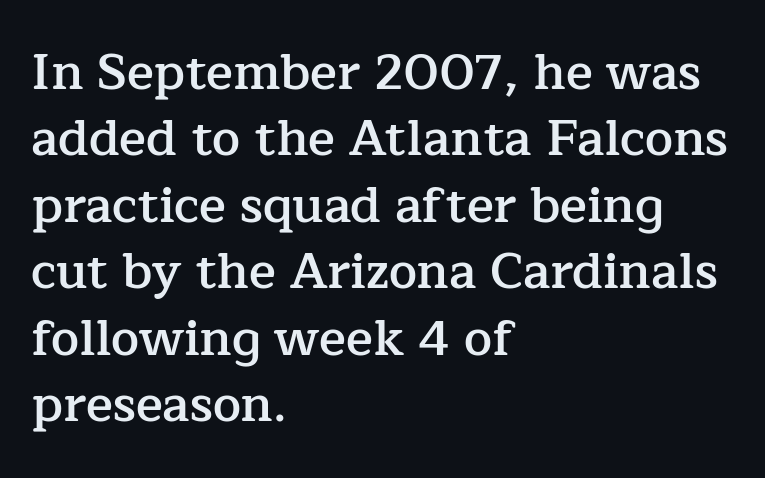
{"serif": "yes", "italic": "no", "bold": "semi", "weight": "semibold", "width": "normal", "stroke_contrast": "low", "x_height": "medium", "monospaced": "no", "underline": "no", "align": "left", "line_spacing": "normal", "line_spacing_ratio": 1.33, "letter_spacing": "normal", "letter_spacing_em": 0.0, "glyph_px": 50}
